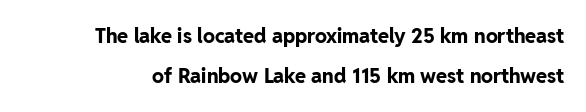
Does the leading feel generous? Absolutely, it's lavish. Observe the ordinary spacing: letters are neighbours, not strangers. Plenty of ink on the page — the face is bold. Designer's note — italics off, roman on. Any mark beneath the type? The region is blank.
